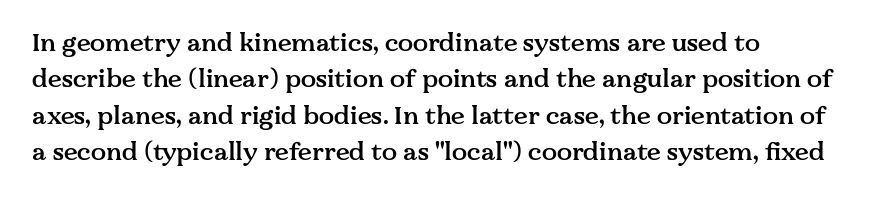
The image shows 25 px text type, upright; set left-aligned, normal line spacing (1.46x), normal letter spacing, not underlined.
